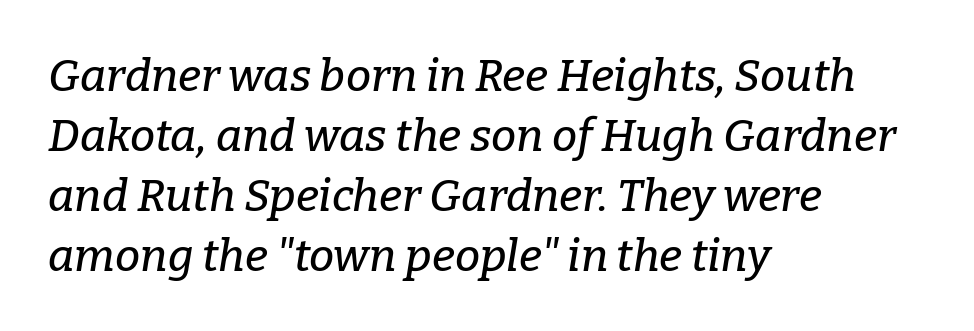
A typesetter would mark this as italic. The horizontal fit of the characters is conventional and even. The space directly below the letters is spotless. Spacing verdict: proportional, widths tailored to each character. The passage shown stacks its lines at a standard gap. The rag falls on the right side of this text block.
